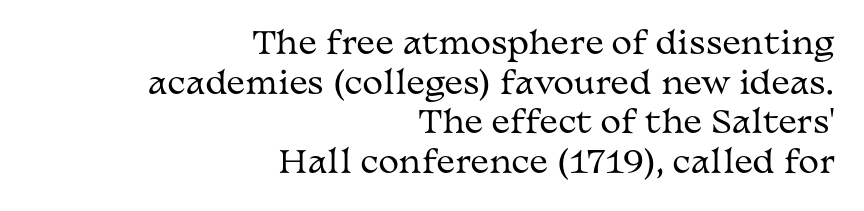
Typeset ragged left — the right edge is the straight one. The rendering shows small feet on the letterforms — a serif design. No italicization has been applied; the sample stays upright. The leading is moderate, giving the passage an even texture. Is this a fixed-width face? No — the glyphs have proportional, varying widths.
